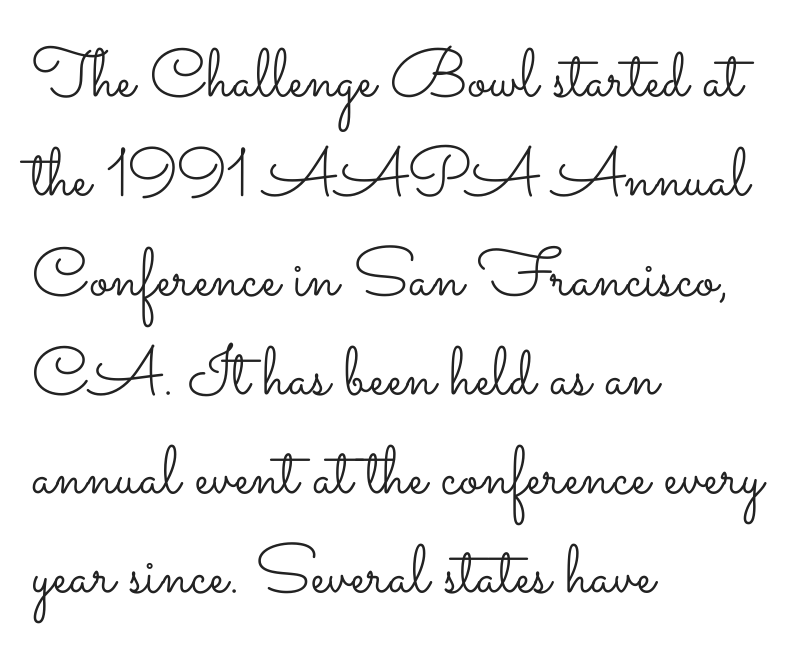
Q: Is the text bold? A: No.
Q: Is the text italic (slanted)? A: Yes.
Q: Is the text underlined? A: No.
Q: How is the paragraph aligned? A: Left-aligned.
Q: Is the spacing between letters normal or unusually wide? A: Normal.
Q: Is the spacing between lines tight, normal or loose? A: Normal.
Q: Width (condensed, normal, or wide)? A: Wide.
Q: Stroke contrast? A: Low.
Q: x-height? A: Small.
Q: Monospaced? A: No.
